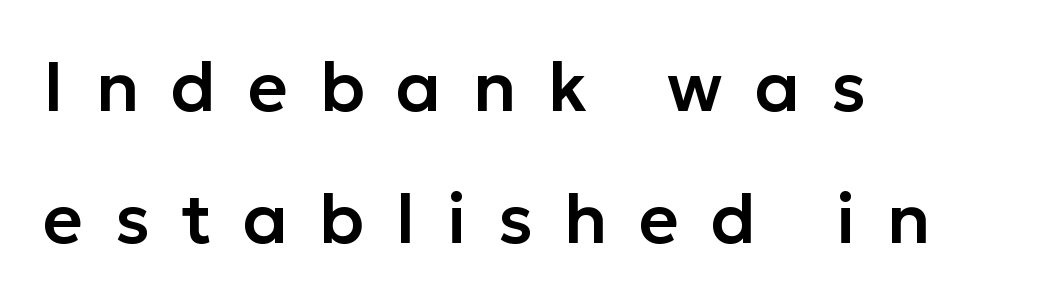
{"serif": "no", "italic": "no", "width": "normal", "stroke_contrast": "low", "x_height": "medium", "monospaced": "no", "underline": "no", "align": "left", "line_spacing": "loose", "line_spacing_ratio": 1.91, "letter_spacing": "wide", "letter_spacing_em": 0.46, "glyph_px": 69}
